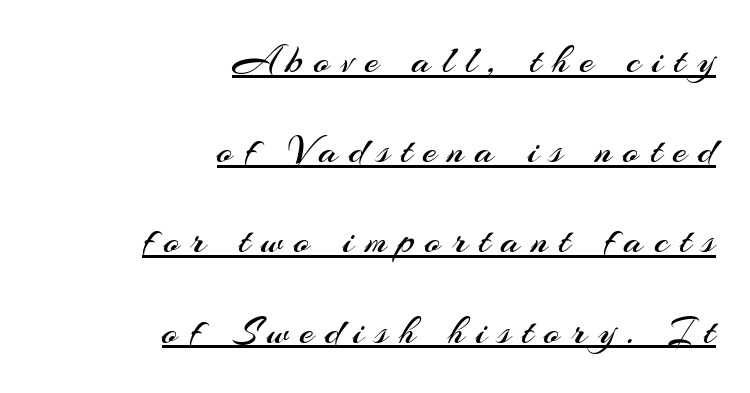
{"serif": "no", "bold": "no", "weight": "regular", "width": "normal", "stroke_contrast": "medium", "x_height": "small", "monospaced": "no", "underline": "yes", "align": "right", "line_spacing": "loose", "line_spacing_ratio": 2.2, "letter_spacing": "wide", "letter_spacing_em": 0.27, "glyph_px": 41}
